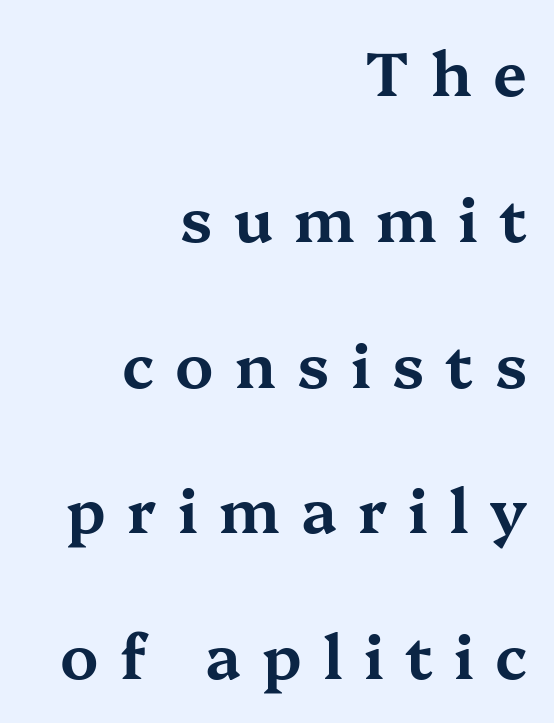
The face used here is seriffed, in the tradition of book romans. In terms of letterspacing, this is a distinctly airy, spread setting. The rendering anchors every line to the right-hand side. Compared with typical paragraphs, the rows here are farther apart. Nope, not italic — everything's standing straight.
